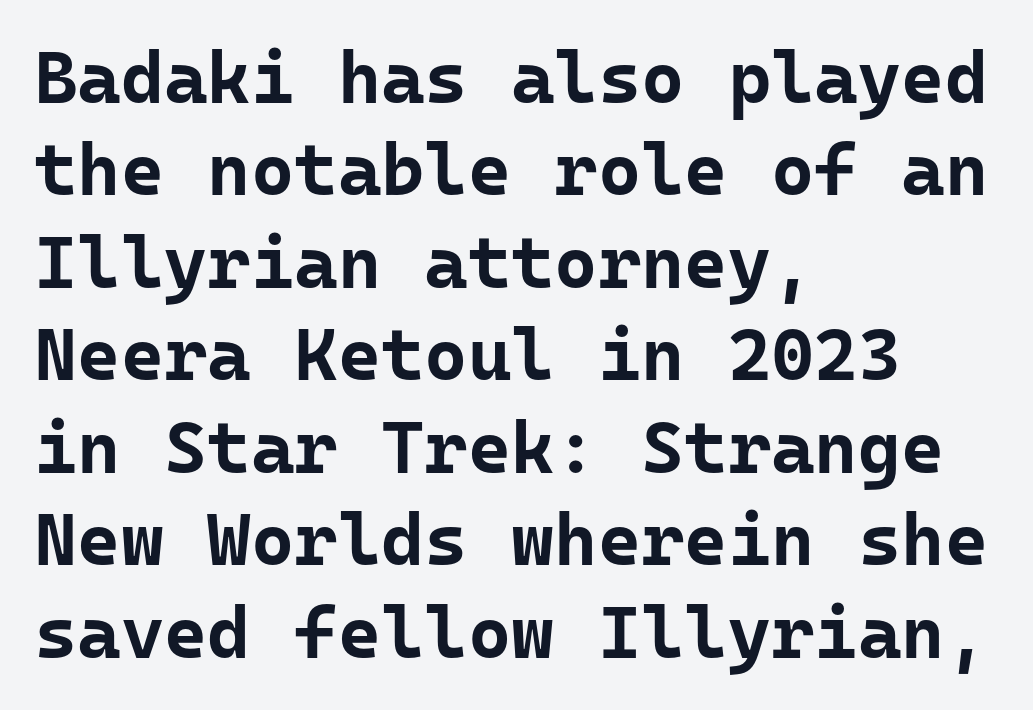
{"serif": "no", "italic": "no", "bold": "yes", "weight": "bold", "width": "normal", "stroke_contrast": "low", "x_height": "medium", "monospaced": "yes", "underline": "no", "align": "left", "line_spacing": "normal", "line_spacing_ratio": 1.25, "letter_spacing": "normal", "letter_spacing_em": 0.0, "glyph_px": 74}
